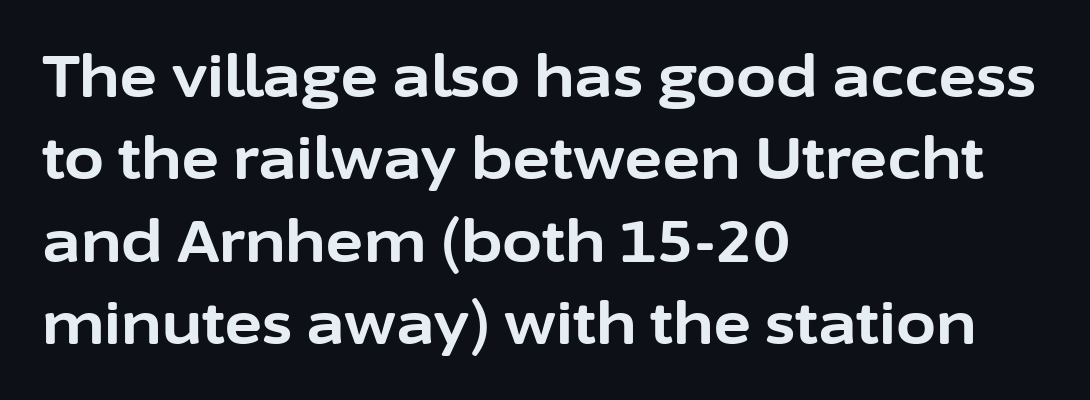
Q: Is the text bold? A: Yes.
Q: Is the text italic (slanted)? A: No, it is upright.
Q: Is the typeface a serif or a sans-serif typeface? A: Sans-serif.
Q: Is the text underlined? A: No.
Q: How is the paragraph aligned? A: Left-aligned.
Q: Is the spacing between letters normal or unusually wide? A: Normal.
Q: Is the spacing between lines tight, normal or loose? A: Normal.
Q: Width (condensed, normal, or wide)? A: Normal.
Q: Stroke contrast? A: Low.
Q: x-height? A: Medium.
Q: Monospaced? A: No.
